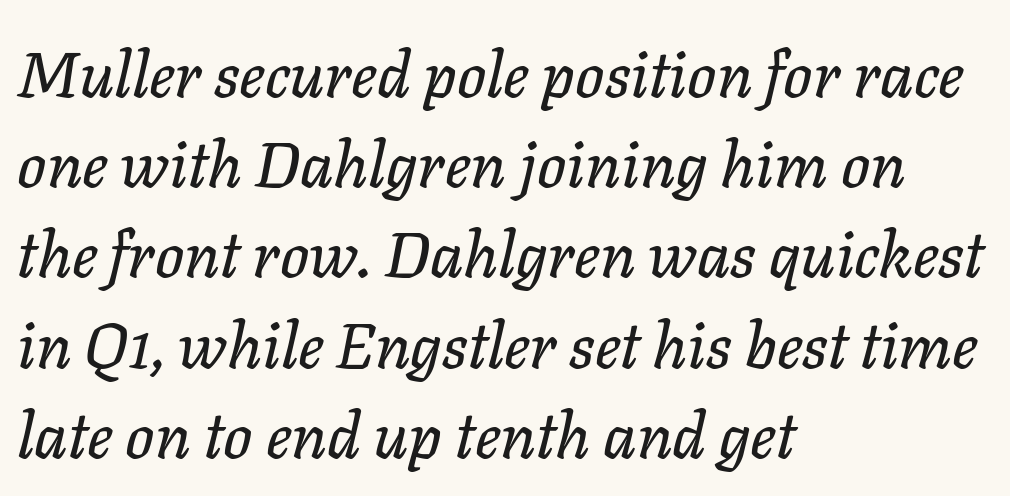
Q: Is the text italic (slanted)? A: Yes, it leans right by about 11 degrees.
Q: Is the text underlined? A: No.
Q: How is the paragraph aligned? A: Left-aligned.
Q: Is the spacing between letters normal or unusually wide? A: Normal.
Q: Is the spacing between lines tight, normal or loose? A: Normal.
Q: Width (condensed, normal, or wide)? A: Normal.
Q: Stroke contrast? A: Low.
Q: x-height? A: Medium.
Q: Monospaced? A: No.
